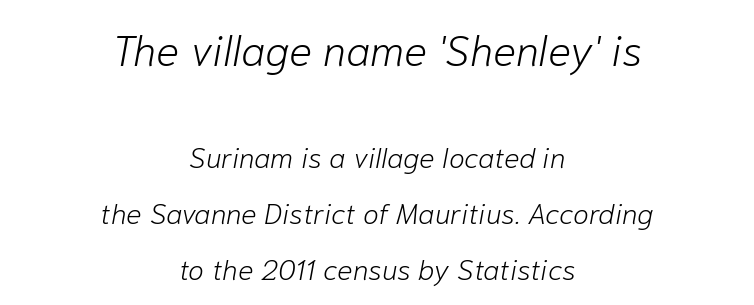
The cut favours lightness, reaching ordinary text weight at its darkest. Looks like regular typesetting: each glyph gets only the width it needs. A clean baseline with only descenders dipping below it. Tracking value appears to be zero — textbook default spacing. Notice the wide empty band between every row — that's loose leading.
